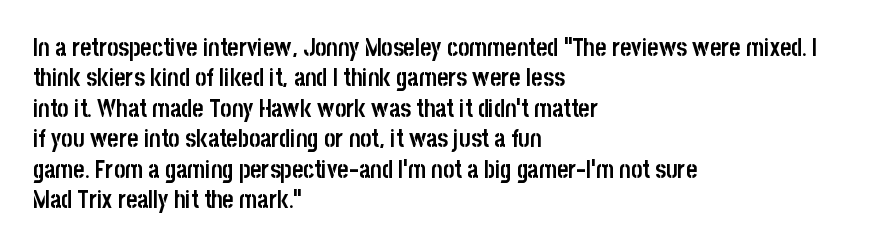
{"italic": "no", "bold": "yes", "underline": "no", "align": "left", "line_spacing": "normal", "line_spacing_ratio": 1.27, "letter_spacing": "normal", "letter_spacing_em": 0.0, "glyph_px": 24}
